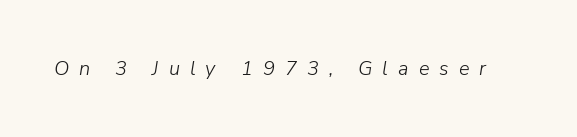
Q: Is the text bold? A: No.
Q: Is the text italic (slanted)? A: Yes, it leans right by about 9 degrees.
Q: Is the text underlined? A: No.
Q: Is the spacing between letters normal or unusually wide? A: Unusually wide.
